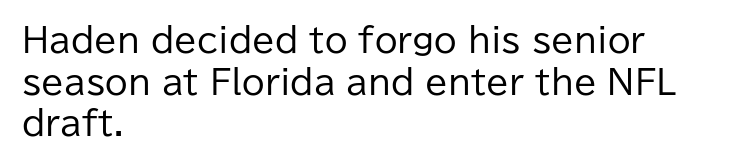
{"serif": "no", "italic": "no", "bold": "no", "weight": "regular", "width": "normal", "stroke_contrast": "low", "x_height": "medium", "monospaced": "no", "underline": "no", "align": "left", "line_spacing": "normal", "line_spacing_ratio": 1.26, "letter_spacing": "normal", "letter_spacing_em": 0.0, "glyph_px": 33}
